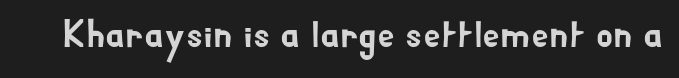
Q: Is the text italic (slanted)? A: No, it is upright.
Q: Is the typeface a serif or a sans-serif typeface? A: Sans-serif.
Q: Is the text underlined? A: No.
Q: Is the spacing between letters normal or unusually wide? A: Normal.
Q: Width (condensed, normal, or wide)? A: Normal.
Q: Stroke contrast? A: Low.
Q: x-height? A: Small.
Q: Monospaced? A: No.
